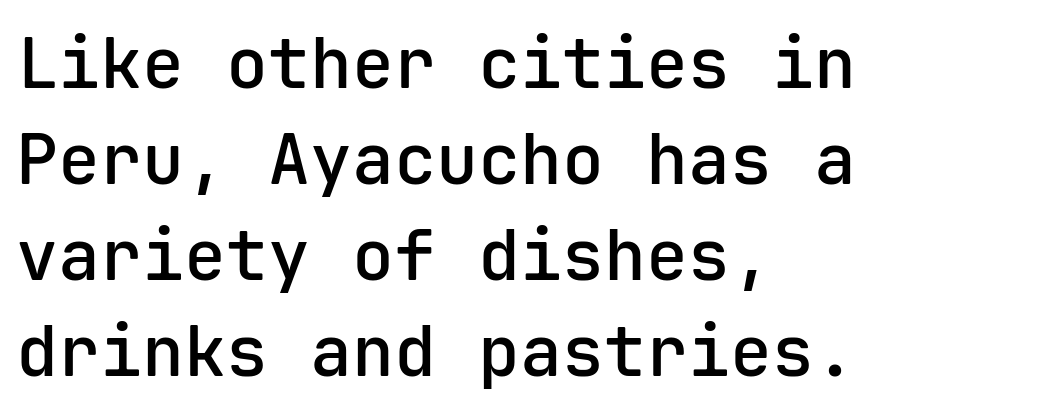
{"serif": "no", "italic": "no", "bold": "semi", "weight": "semibold", "width": "normal", "stroke_contrast": "low", "x_height": "medium", "monospaced": "yes", "underline": "no", "align": "left", "line_spacing": "normal", "line_spacing_ratio": 1.37, "letter_spacing": "normal", "letter_spacing_em": 0.0, "glyph_px": 70}
